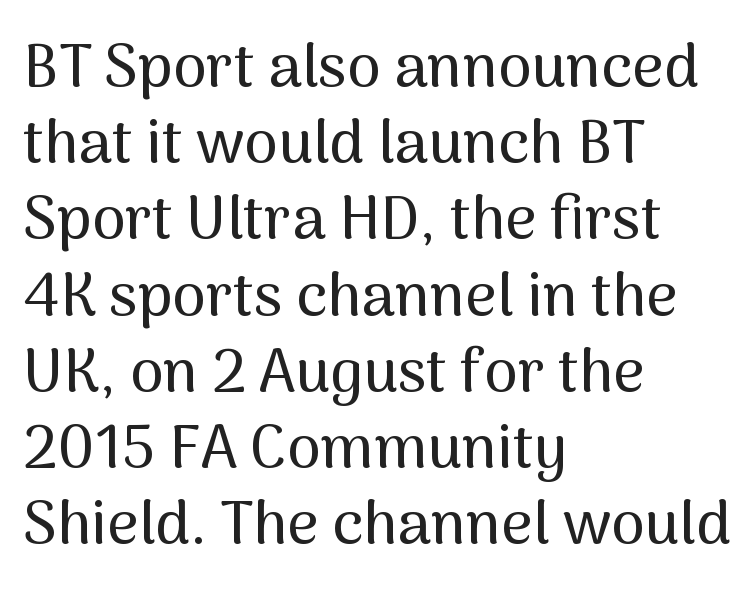
Q: Is the text italic (slanted)? A: No, it is upright.
Q: Is the typeface a serif or a sans-serif typeface? A: Sans-serif.
Q: Is the text underlined? A: No.
Q: How is the paragraph aligned? A: Left-aligned.
Q: Is the spacing between letters normal or unusually wide? A: Normal.
Q: Is the spacing between lines tight, normal or loose? A: Normal.
Q: Width (condensed, normal, or wide)? A: Normal.
Q: Stroke contrast? A: Medium.
Q: x-height? A: Medium.
Q: Monospaced? A: No.
